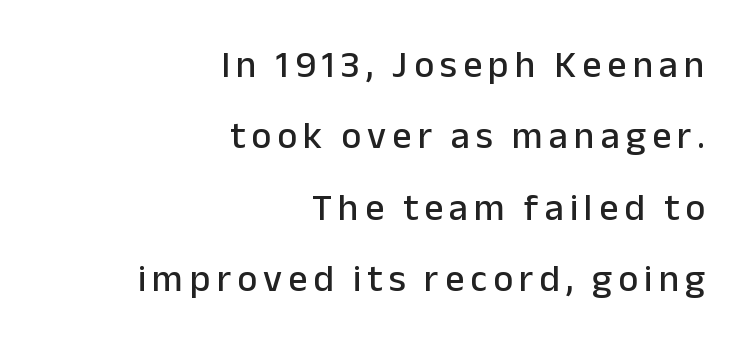
Q: Is the text italic (slanted)? A: No, it is upright.
Q: Is the typeface a serif or a sans-serif typeface? A: Sans-serif.
Q: Is the text underlined? A: No.
Q: How is the paragraph aligned? A: Right-aligned.
Q: Width (condensed, normal, or wide)? A: Normal.
Q: Stroke contrast? A: Low.
Q: x-height? A: Medium.
Q: Monospaced? A: No.
